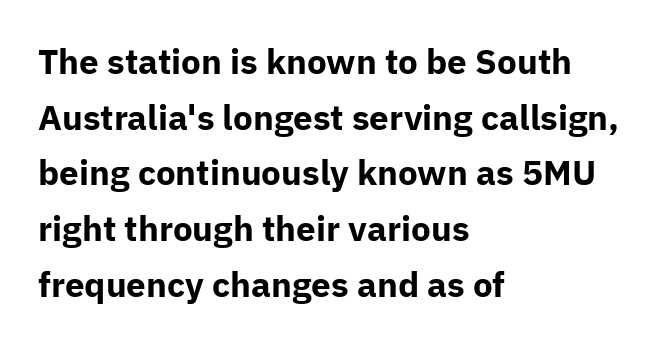
{"serif": "no", "italic": "no", "bold": "yes", "weight": "bold", "width": "normal", "stroke_contrast": "low", "x_height": "medium", "monospaced": "no", "underline": "no", "align": "left", "line_spacing": "normal", "line_spacing_ratio": 1.59, "letter_spacing": "normal", "letter_spacing_em": 0.0, "glyph_px": 35}
